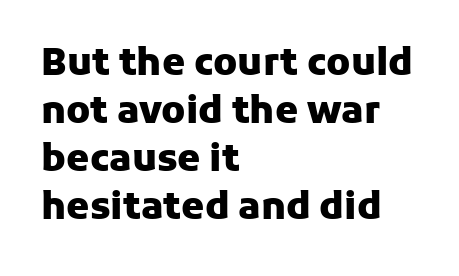
{"serif": "no", "italic": "no", "bold": "yes", "weight": "heavy", "width": "normal", "stroke_contrast": "low", "x_height": "medium", "monospaced": "no", "underline": "no", "align": "left", "line_spacing": "normal", "line_spacing_ratio": 1.3, "letter_spacing": "normal", "letter_spacing_em": 0.0, "glyph_px": 37}
